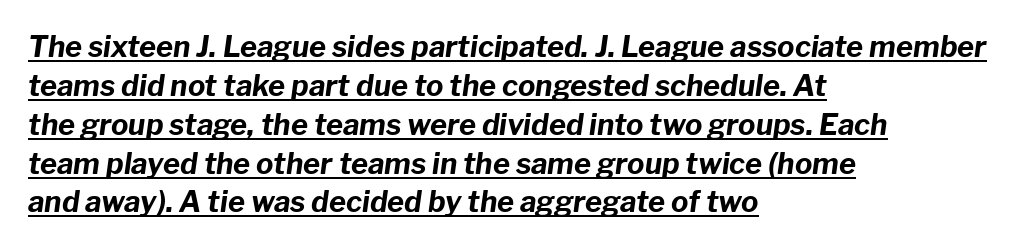
The image shows 29 px bold type, italic (leaning right); set left-aligned, normal line spacing (1.34x), normal letter spacing, underlined; low stroke contrast and a medium x-height.
